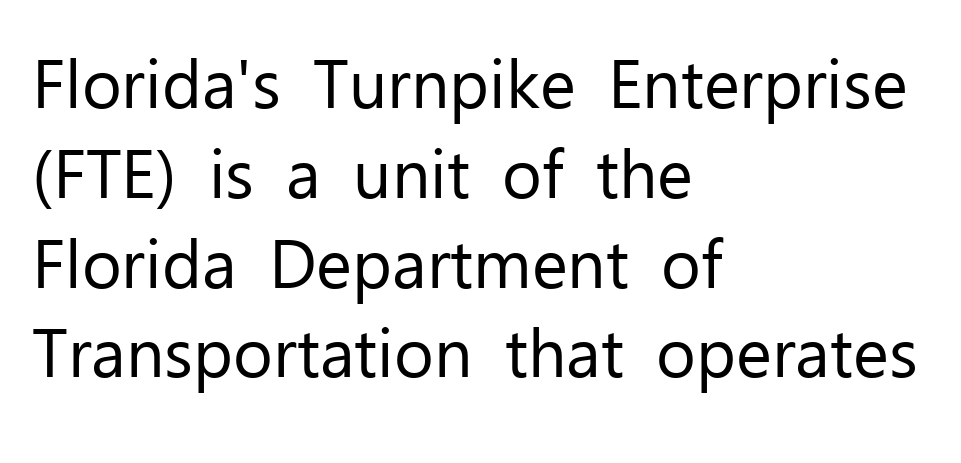
Is this a fixed-width face? No — the glyphs have proportional, varying widths. I'd call this a sans setting — the letters go barefoot. Standard letterfit; no display-style spreading of the glyphs. Unbolded letterforms with no extra heft.
